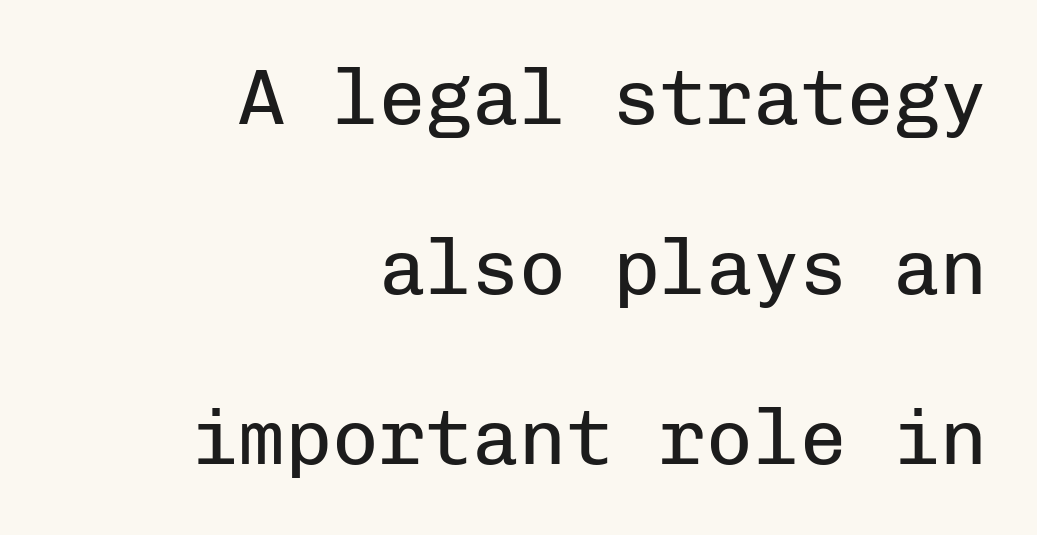
Q: Is the text bold? A: No.
Q: Is the text italic (slanted)? A: No, it is upright.
Q: Is the typeface a serif or a sans-serif typeface? A: Sans-serif.
Q: Is the text underlined? A: No.
Q: How is the paragraph aligned? A: Right-aligned.
Q: Is the spacing between letters normal or unusually wide? A: Normal.
Q: Is the spacing between lines tight, normal or loose? A: Loose.
Q: Width (condensed, normal, or wide)? A: Normal.
Q: Stroke contrast? A: Low.
Q: x-height? A: Medium.
Q: Monospaced? A: Yes.
